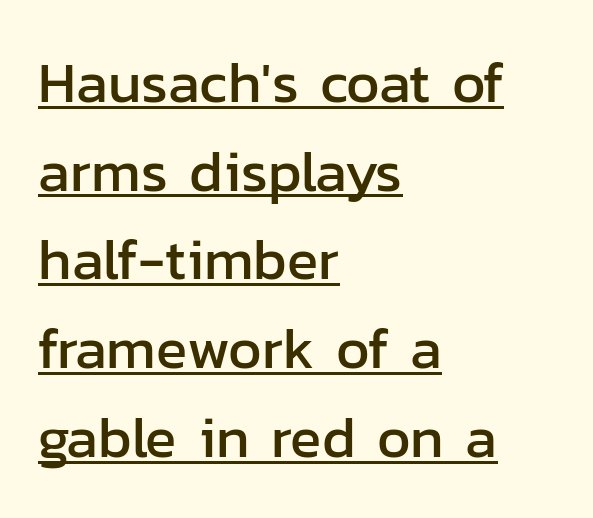
The rendering uses a moderate line-height, typical for paragraphs. A typesetter would mark this as roman, not italic. Varying glyph widths throughout — classic text-font behaviour. The tracking reads as untouched default to a designer's eye. The rendering anchors every line to the left-hand side. Compared with undecorated copy, this sample adds a rule below the words.
